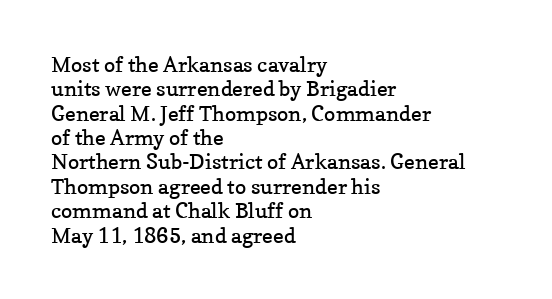
{"italic": "no", "bold": "no", "underline": "no", "align": "left", "line_spacing_ratio": 1.16, "letter_spacing": "normal", "letter_spacing_em": 0.0, "glyph_px": 21}
